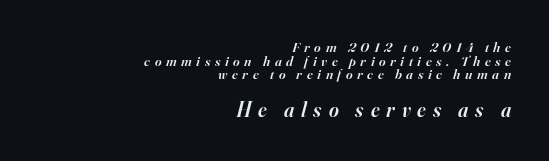
Q: Is the text bold? A: Semi-bold.
Q: Is the text italic (slanted)? A: Yes, it leans right by about 16 degrees.
Q: Is the text underlined? A: No.
Q: How is the paragraph aligned? A: Right-aligned.
Q: Is the spacing between letters normal or unusually wide? A: Unusually wide.
Q: Is the spacing between lines tight, normal or loose? A: Tight.
Q: Which block of text is set in a larger size, the first (top) or the second (bottom)? A: The second (bottom) one.
